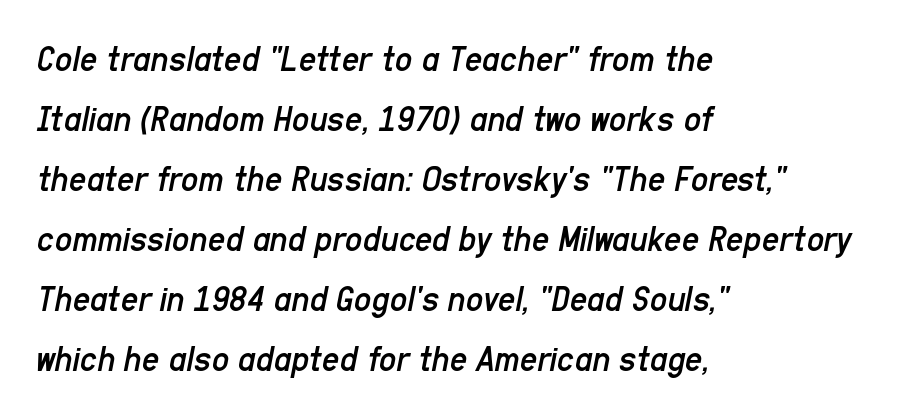
The image shows 38 px regular-weight, condensed type, italic (leaning right); set left-aligned, normal line spacing (1.58x), normal letter spacing, not underlined; low stroke contrast and a medium x-height.
